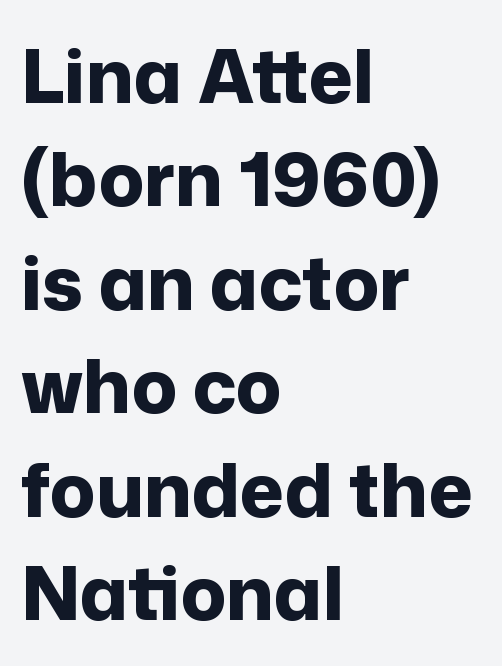
Q: Is the text bold? A: Yes.
Q: Is the text italic (slanted)? A: No, it is upright.
Q: Is the typeface a serif or a sans-serif typeface? A: Sans-serif.
Q: Is the text underlined? A: No.
Q: How is the paragraph aligned? A: Left-aligned.
Q: Is the spacing between letters normal or unusually wide? A: Normal.
Q: Is the spacing between lines tight, normal or loose? A: Normal.
Q: Width (condensed, normal, or wide)? A: Normal.
Q: Stroke contrast? A: Low.
Q: x-height? A: Medium.
Q: Monospaced? A: No.
